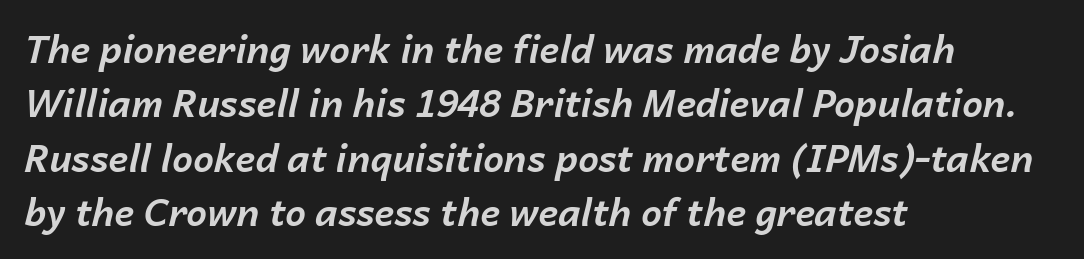
Stroke thickness is high; the sample reads as a true bold. The rendering uses natural spacing where letterforms have individual widths. Posture: slanted. Words appear dense and cohesive because spacing is normal. Reading down the column, the eye jumps a familiar distance to each next line. Short and long lines alike share a common starting point at left.
